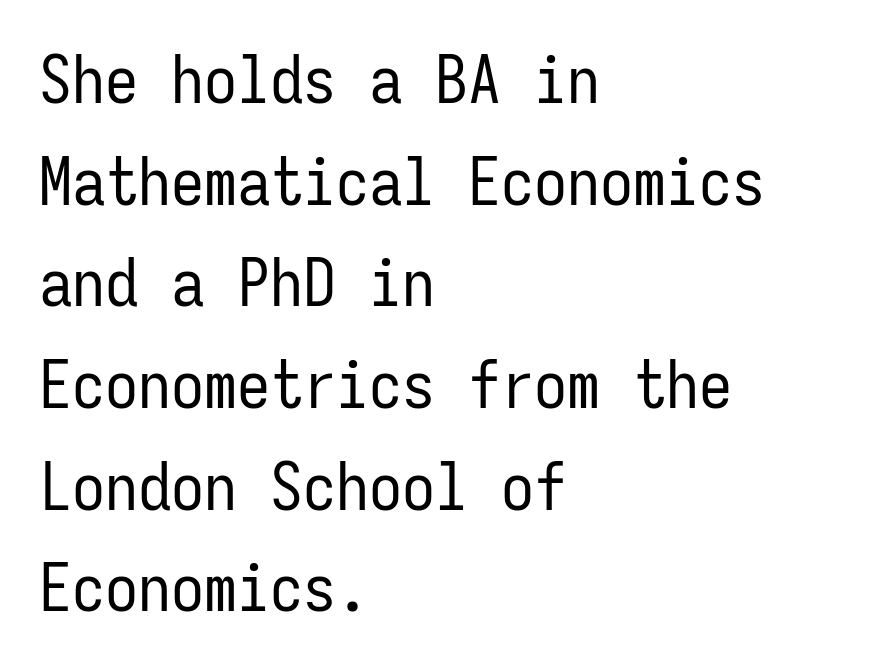
Q: Is the text bold? A: No.
Q: Is the text italic (slanted)? A: No, it is upright.
Q: Is the typeface a serif or a sans-serif typeface? A: Sans-serif.
Q: Is the text underlined? A: No.
Q: How is the paragraph aligned? A: Left-aligned.
Q: Is the spacing between letters normal or unusually wide? A: Normal.
Q: Is the spacing between lines tight, normal or loose? A: Normal.
Q: Width (condensed, normal, or wide)? A: Condensed.
Q: Stroke contrast? A: Low.
Q: x-height? A: Medium.
Q: Monospaced? A: Yes.
